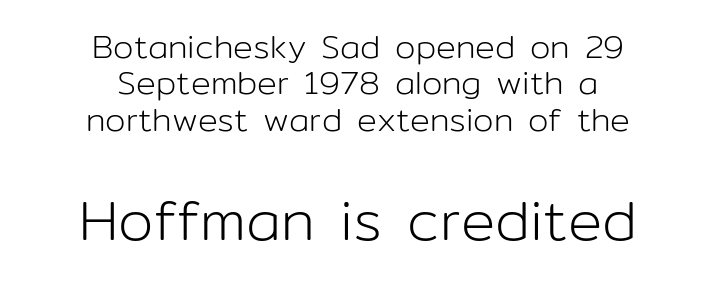
{"serif": "no", "italic": "no", "bold": "no", "weight": "light", "width": "normal", "stroke_contrast": "low", "x_height": "medium", "monospaced": "no", "underline": "no", "align": "center", "line_spacing": "tight", "line_spacing_ratio": 1.1, "letter_spacing": "normal", "letter_spacing_em": 0.0, "larger_block": "second", "size_ratio": 1.73, "glyph_px": 57}
